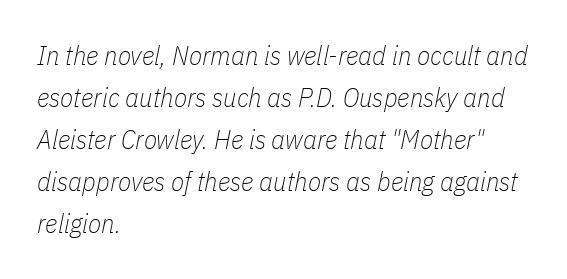
Q: Is the text bold? A: No.
Q: Is the text italic (slanted)? A: Yes, it leans right by about 11 degrees.
Q: Is the text underlined? A: No.
Q: How is the paragraph aligned? A: Left-aligned.
Q: Is the spacing between letters normal or unusually wide? A: Normal.
Q: Is the spacing between lines tight, normal or loose? A: Normal.
